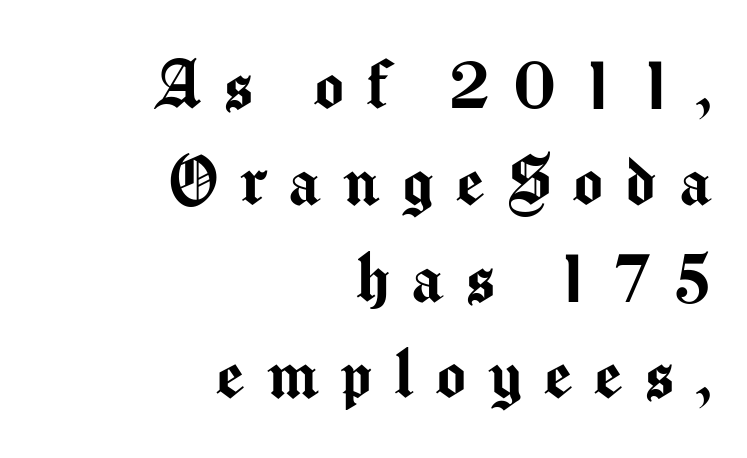
The rendering uses natural spacing where letterforms have individual widths. If you drew a ruler down the right edge, every line would touch it. Short note: letters widely spaced. Vertical strokes here are truly vertical. Are there feet on the stems? There aren't — it's a sans.
